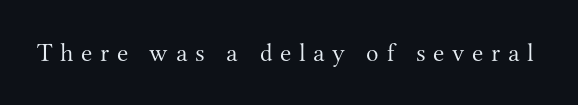
Q: Is the text bold? A: No.
Q: Is the text italic (slanted)? A: No, it is upright.
Q: Is the text underlined? A: No.
Q: Is the spacing between letters normal or unusually wide? A: Unusually wide.
